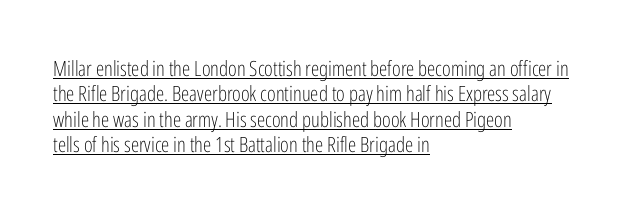
{"italic": "no", "bold": "no", "underline": "yes", "align": "left", "line_spacing_ratio": 1.21, "letter_spacing": "normal", "letter_spacing_em": 0.0, "glyph_px": 21}
